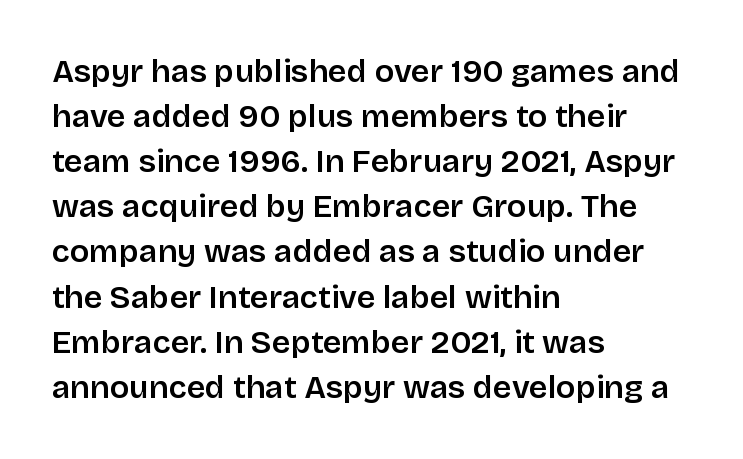
Character widths vary here, with narrow letters taking less room than wide ones. Decoration check: the copy has no underline. Type style note: lacks serifs. Short note: letters normally spaced. Every row of glyphs begins at an identical x-position on the left.
